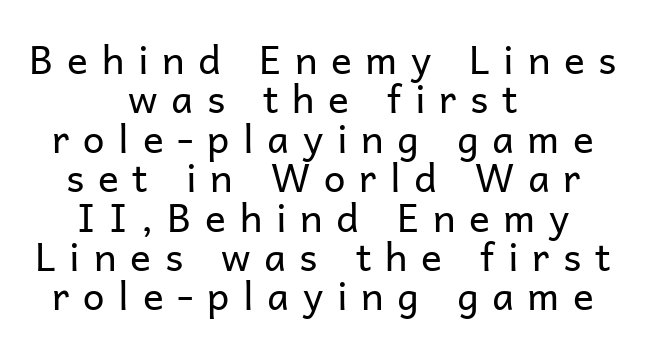
Q: Is the text bold? A: No.
Q: Is the text italic (slanted)? A: No, it is upright.
Q: Is the typeface a serif or a sans-serif typeface? A: Sans-serif.
Q: Is the text underlined? A: No.
Q: How is the paragraph aligned? A: Centered.
Q: Is the spacing between letters normal or unusually wide? A: Unusually wide.
Q: Is the spacing between lines tight, normal or loose? A: Tight.
Q: Width (condensed, normal, or wide)? A: Normal.
Q: Stroke contrast? A: Low.
Q: x-height? A: Medium.
Q: Monospaced? A: No.
